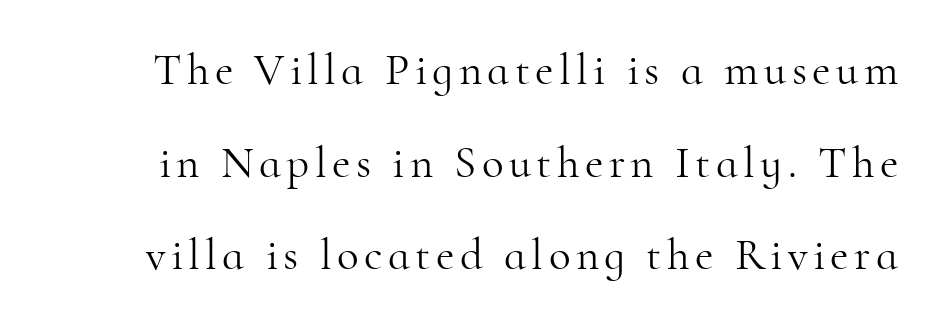
The image shows 45 px light serif type, upright; set loose line spacing (2.06x), not underlined; high stroke contrast and a small x-height.
